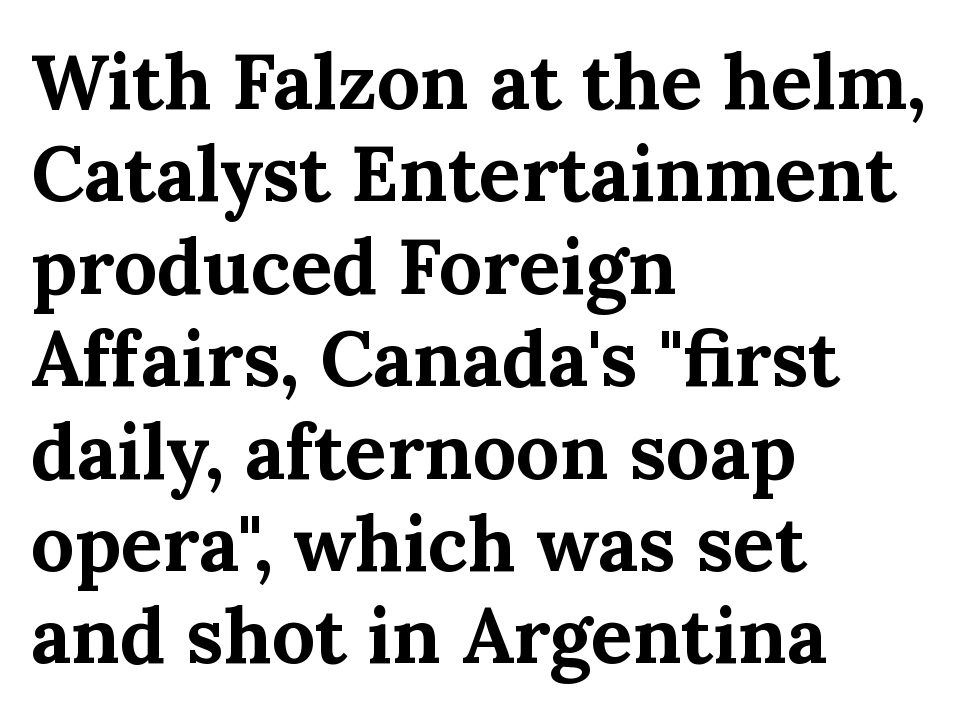
Q: Is the text bold? A: Yes.
Q: Is the text italic (slanted)? A: No, it is upright.
Q: Is the typeface a serif or a sans-serif typeface? A: Serif.
Q: Is the text underlined? A: No.
Q: How is the paragraph aligned? A: Left-aligned.
Q: Is the spacing between letters normal or unusually wide? A: Normal.
Q: Width (condensed, normal, or wide)? A: Normal.
Q: Stroke contrast? A: Medium.
Q: x-height? A: Medium.
Q: Monospaced? A: No.
